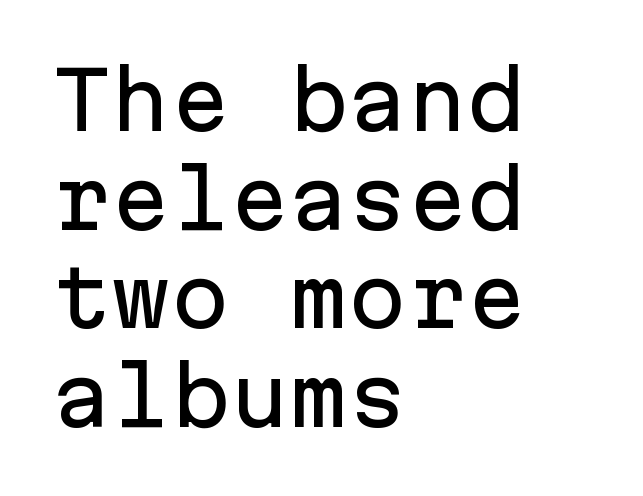
Each line starts at the same left margin while the right side varies. When letters stand straight like this, we call the style roman or upright. The string is rendered with underlining switched off. Each letter, wide or thin by design, is forced into the same width here. Rows of type keep a routine distance in the vertical direction. How are the letters spaced? Ordinarily, with no added tracking.
